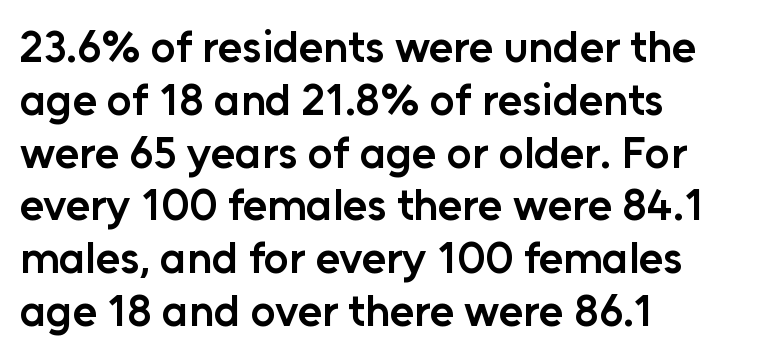
The image shows 44 px semibold sans-serif type, upright; set left-aligned, line spacing 1.2x, normal letter spacing, not underlined; low stroke contrast and a medium x-height.
